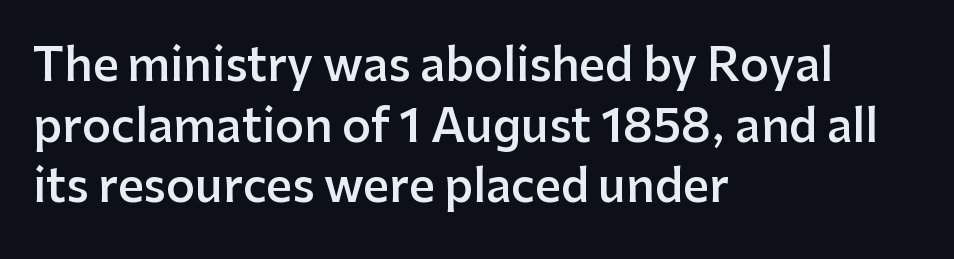
{"serif": "no", "italic": "no", "bold": "semi", "weight": "semibold", "width": "normal", "stroke_contrast": "low", "x_height": "medium", "monospaced": "no", "underline": "no", "align": "left", "line_spacing": "normal", "line_spacing_ratio": 1.35, "letter_spacing": "normal", "letter_spacing_em": 0.0, "glyph_px": 45}
